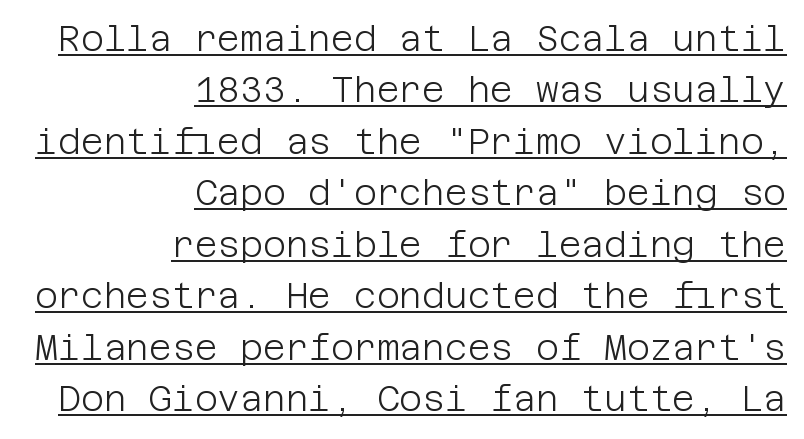
The image shows 35 px light sans-serif type, upright; set right-aligned, normal line spacing (1.47x), normal letter spacing, underlined; low stroke contrast and a large x-height.
